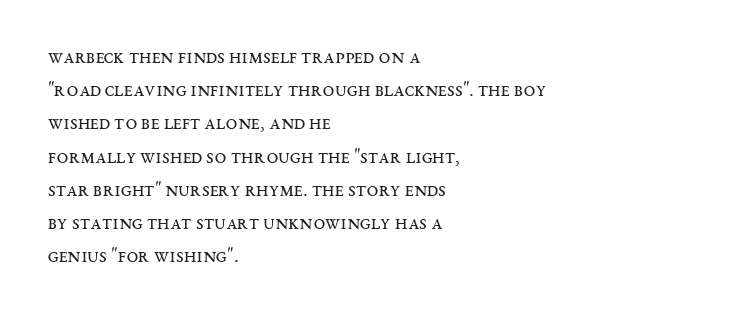
{"italic": "no", "bold": "no", "underline": "no", "align": "left", "line_spacing": "normal", "line_spacing_ratio": 1.58, "letter_spacing": "normal", "letter_spacing_em": 0.0, "glyph_px": 21}
